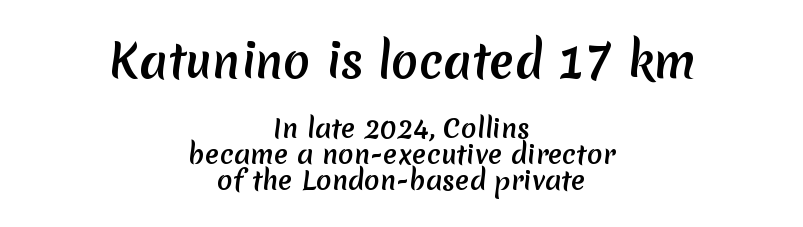
Q: Is the typeface a serif or a sans-serif typeface? A: Sans-serif.
Q: Is the text underlined? A: No.
Q: How is the paragraph aligned? A: Centered.
Q: Is the spacing between letters normal or unusually wide? A: Normal.
Q: Is the spacing between lines tight, normal or loose? A: Tight.
Q: Which block of text is set in a larger size, the first (top) or the second (bottom)? A: The first (top) one.
Q: Width (condensed, normal, or wide)? A: Normal.
Q: Stroke contrast? A: Medium.
Q: x-height? A: Medium.
Q: Monospaced? A: No.
